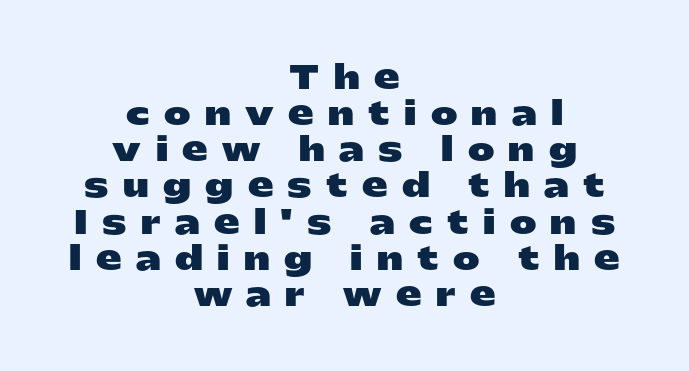
Substantial extra tracking has been applied to these lines. Alignment: centered. The face used here is proportionally spaced, like ordinary book or web type. Do the letters lean? They stand straight.
